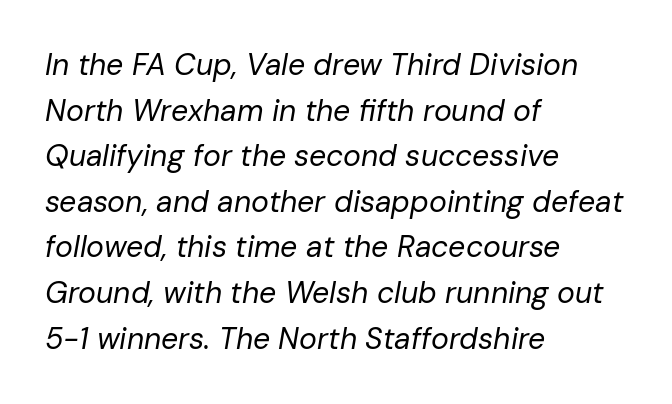
Q: Is the text bold? A: No.
Q: Is the text italic (slanted)? A: Yes, it leans right by about 10 degrees.
Q: Is the text underlined? A: No.
Q: How is the paragraph aligned? A: Left-aligned.
Q: Is the spacing between letters normal or unusually wide? A: Normal.
Q: Is the spacing between lines tight, normal or loose? A: Normal.
Q: Width (condensed, normal, or wide)? A: Normal.
Q: Stroke contrast? A: Low.
Q: x-height? A: Medium.
Q: Monospaced? A: No.
